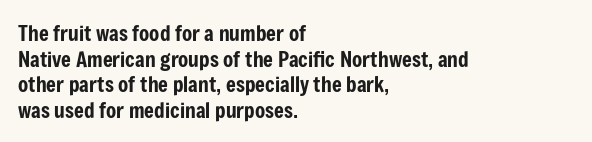
Q: Is the text italic (slanted)? A: No, it is upright.
Q: Is the text underlined? A: No.
Q: How is the paragraph aligned? A: Left-aligned.
Q: Is the spacing between letters normal or unusually wide? A: Normal.
